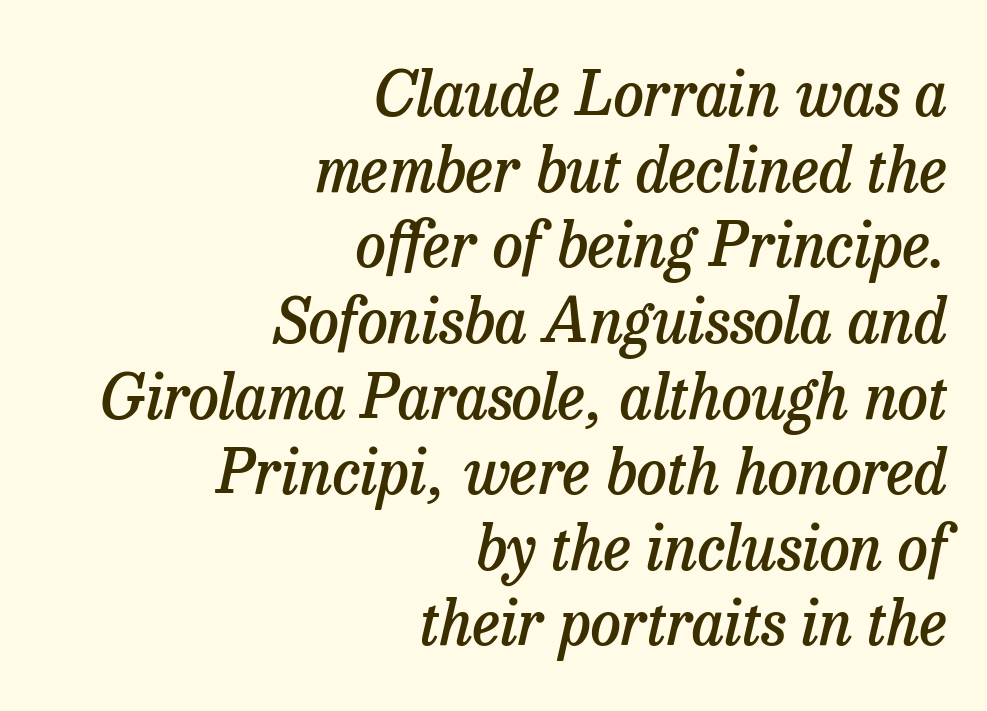
The axis of the letterforms is tilted away from vertical. Examine the stroke ends and you'll spot serifs. These lines are set flush right with a ragged left edge. The tracking reads as untouched default to a designer's eye. This sample has the flowing, uneven cadence of proportional lettering.
